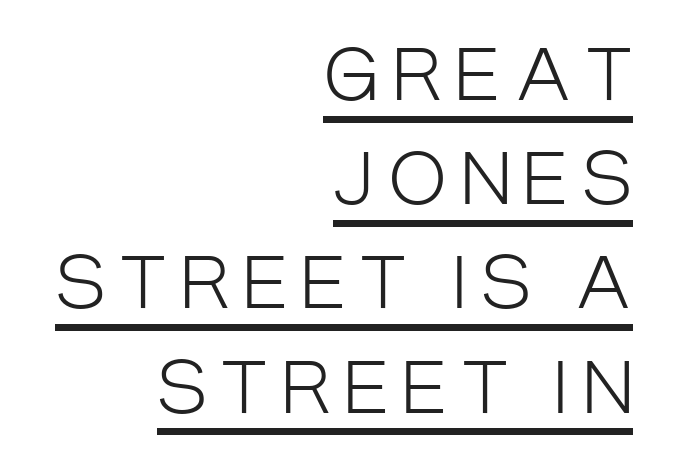
Q: Is the text bold? A: No.
Q: Is the text italic (slanted)? A: No, it is upright.
Q: Is the typeface a serif or a sans-serif typeface? A: Sans-serif.
Q: Is the text underlined? A: Yes.
Q: How is the paragraph aligned? A: Right-aligned.
Q: Is the spacing between letters normal or unusually wide? A: Unusually wide.
Q: Is the spacing between lines tight, normal or loose? A: Normal.
Q: Width (condensed, normal, or wide)? A: Condensed.
Q: Stroke contrast? A: Low.
Q: x-height? A: Large.
Q: Monospaced? A: No.
